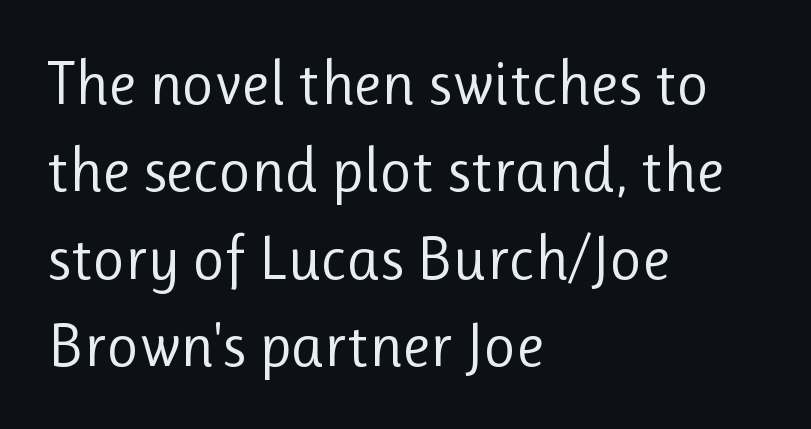
Descenders are the only things crossing below the line. What stands out about the letter spacing? Nothing — it is the standard amount. Rows of type keep a routine distance in the vertical direction. Visually the block forms a straight wall on the left and a jagged coastline on the right.
